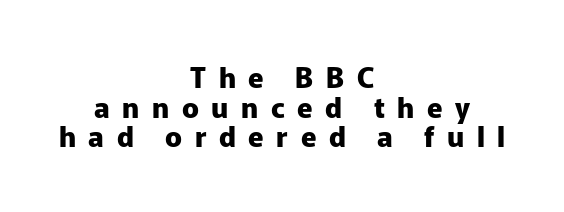
Q: Is the text bold? A: Yes.
Q: Is the text italic (slanted)? A: No, it is upright.
Q: Is the typeface a serif or a sans-serif typeface? A: Sans-serif.
Q: Is the text underlined? A: No.
Q: How is the paragraph aligned? A: Centered.
Q: Is the spacing between letters normal or unusually wide? A: Unusually wide.
Q: Is the spacing between lines tight, normal or loose? A: Tight.
Q: Width (condensed, normal, or wide)? A: Normal.
Q: Stroke contrast? A: Low.
Q: x-height? A: Medium.
Q: Monospaced? A: No.
